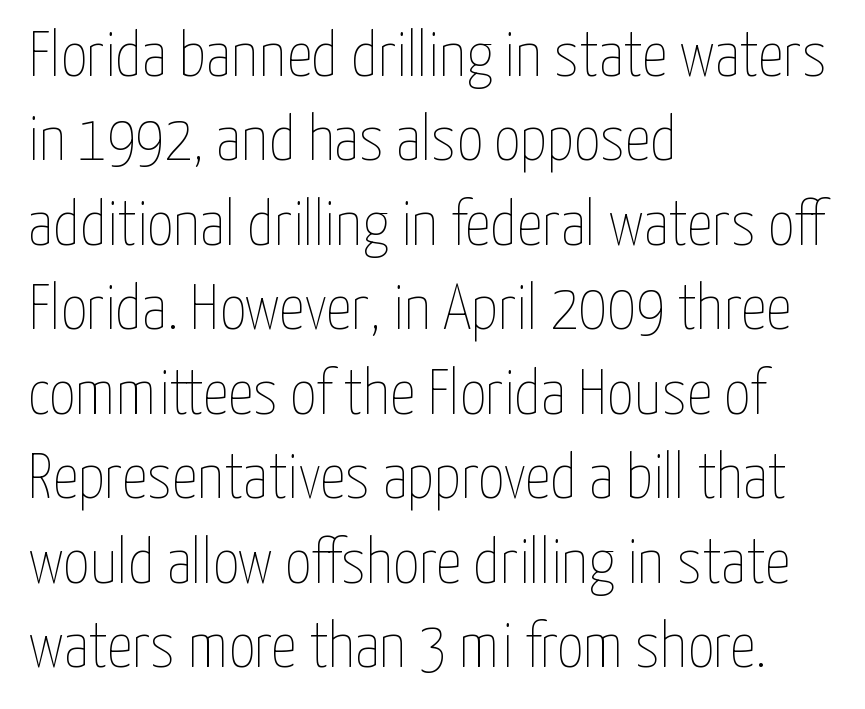
Q: Is the text bold? A: No.
Q: Is the text italic (slanted)? A: No, it is upright.
Q: Is the text underlined? A: No.
Q: How is the paragraph aligned? A: Left-aligned.
Q: Is the spacing between letters normal or unusually wide? A: Normal.
Q: Is the spacing between lines tight, normal or loose? A: Normal.
Q: Width (condensed, normal, or wide)? A: Condensed.
Q: Stroke contrast? A: Low.
Q: x-height? A: Medium.
Q: Monospaced? A: No.
